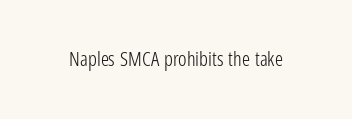
{"italic": "no", "bold": "no", "underline": "no", "letter_spacing": "normal", "letter_spacing_em": 0.0, "glyph_px": 20}
